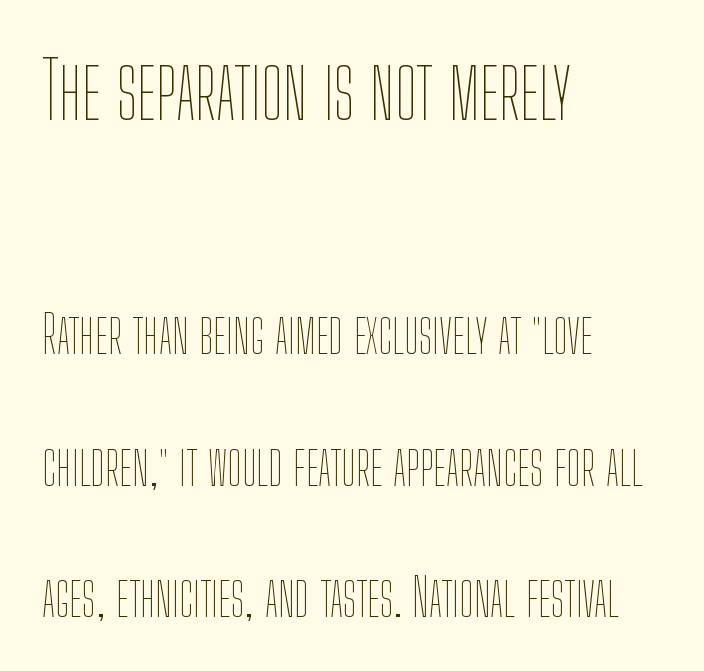
The image shows 79 px thin, condensed type, upright; set left-aligned, loose line spacing (2.48x), normal letter spacing, not underlined; the first (top) block is 1.49x larger; low stroke contrast and a medium x-height.
